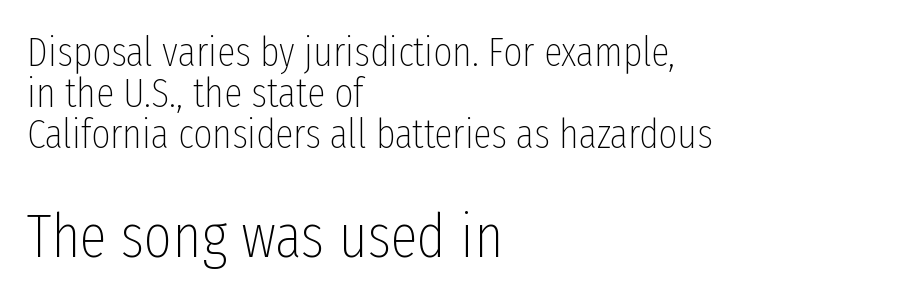
Scale increases going downward across the two blocks. Visually the block forms a straight wall on the left and a jagged coastline on the right. Italic: no, the glyphs are upright roman. Think standard paragraph weight, or any step lighter than that.
